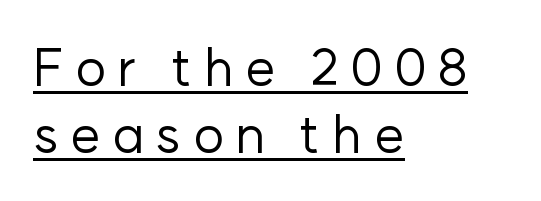
Compared with typical paragraphs, the rows here are spaced about the same. The weight would be labelled regular, book, light, or lighter still. No italicization has been applied; the sample stays upright. The face used here appears with an underline applied.
